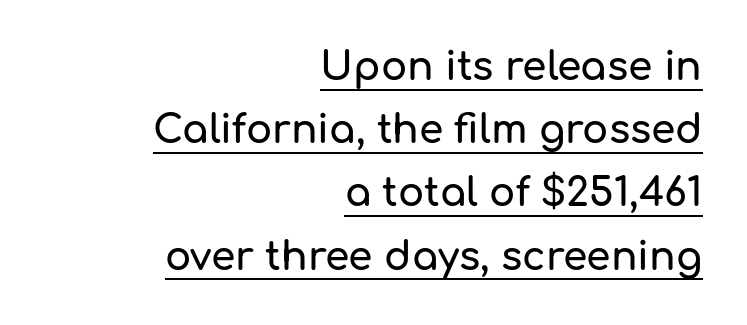
{"serif": "no", "italic": "no", "width": "normal", "stroke_contrast": "low", "x_height": "medium", "monospaced": "no", "underline": "yes", "align": "right", "line_spacing": "normal", "line_spacing_ratio": 1.62, "letter_spacing": "normal", "letter_spacing_em": 0.0, "glyph_px": 39}
